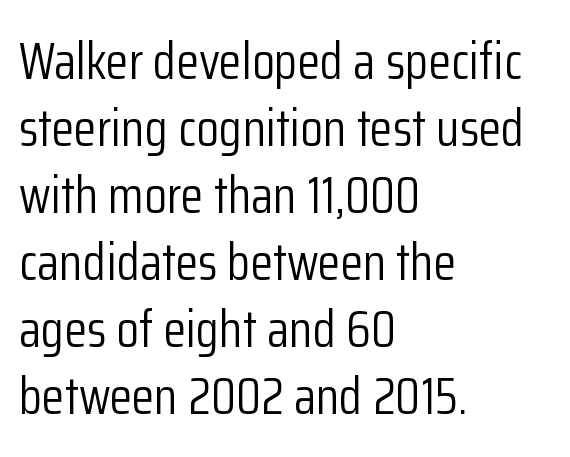
The image shows 52 px light, condensed sans-serif type, upright; set left-aligned, normal line spacing (1.29x), normal letter spacing, not underlined; low stroke contrast and a medium x-height.
